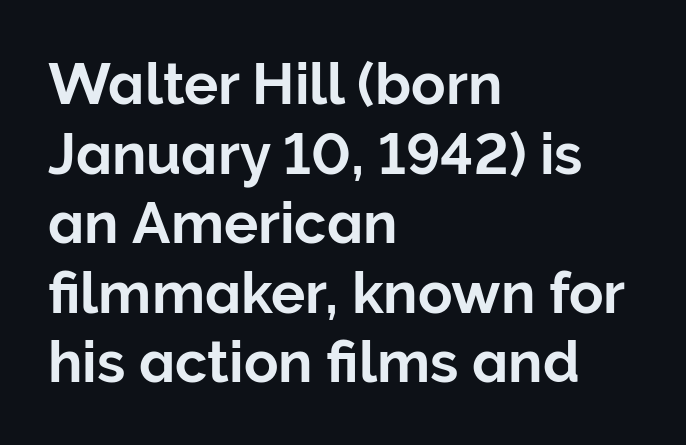
Style check: upright. You could not count columns in this text — the font is proportionally spaced. Casual observation: everything's shoved over to the left. What stands out about the letter spacing? Nothing — it is the standard amount.
